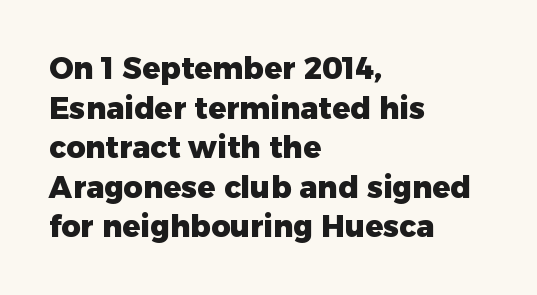
The image shows 30 px heavy sans-serif type, upright; set left-aligned, normal line spacing (1.32x), normal letter spacing, not underlined; low stroke contrast and a medium x-height.
